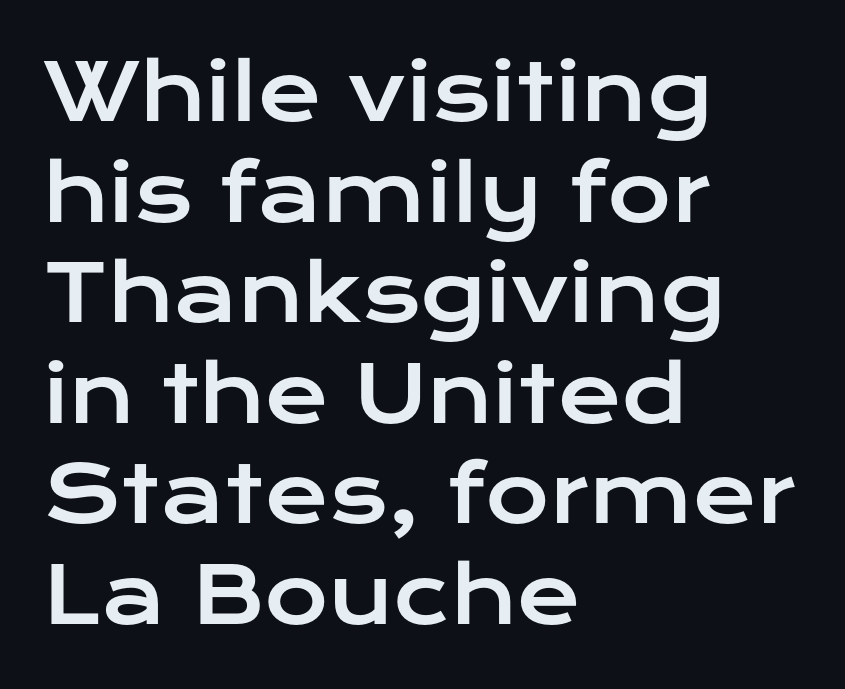
{"serif": "no", "italic": "no", "width": "wide", "stroke_contrast": "low", "x_height": "medium", "monospaced": "no", "underline": "no", "align": "left", "line_spacing": "normal", "line_spacing_ratio": 1.29, "letter_spacing": "normal", "letter_spacing_em": 0.0, "glyph_px": 78}
